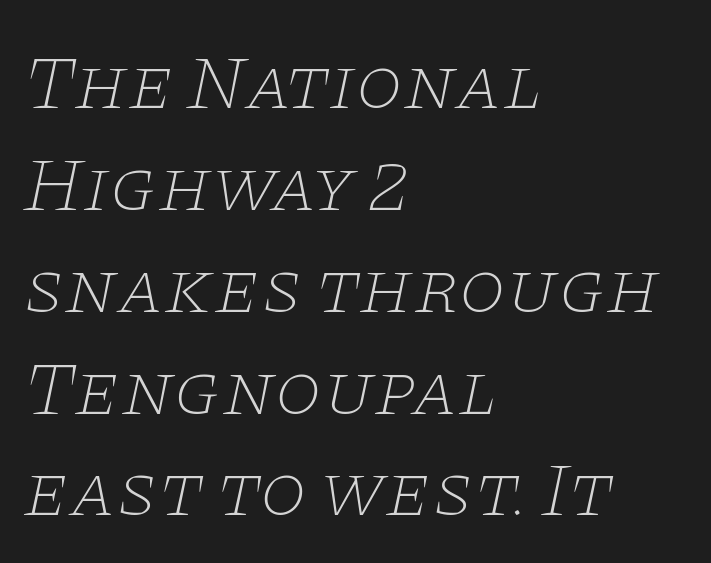
The image shows 76 px thin, wide serif type, italic (leaning right); set left-aligned, normal line spacing (1.34x), normal letter spacing, not underlined; low stroke contrast and a large x-height.
